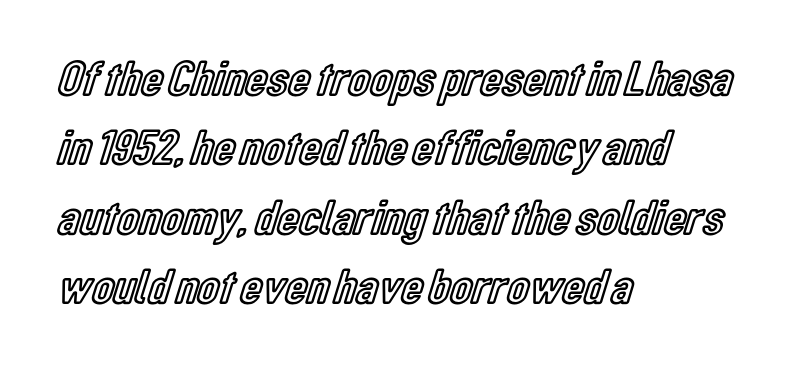
Q: Is the text italic (slanted)? A: Yes.
Q: Is the text underlined? A: No.
Q: How is the paragraph aligned? A: Left-aligned.
Q: Is the spacing between letters normal or unusually wide? A: Normal.
Q: Is the spacing between lines tight, normal or loose? A: Normal.
Q: Width (condensed, normal, or wide)? A: Condensed.
Q: x-height? A: Medium.
Q: Monospaced? A: No.
